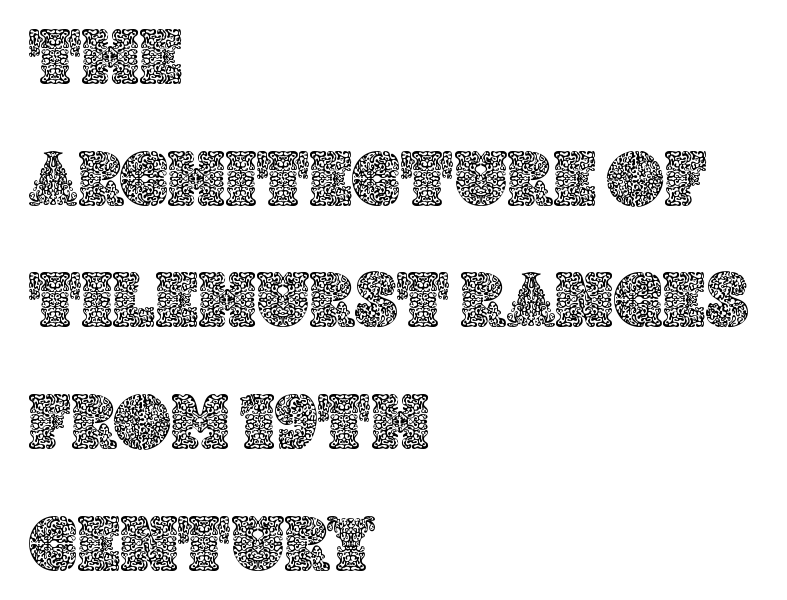
Lines of text with bare space underneath. The leading is moderate, giving the passage an even texture. Short and long lines alike share a common starting point at left. Nobody touched the tracking dial on this one. Designer's note — italics off, roman on.
